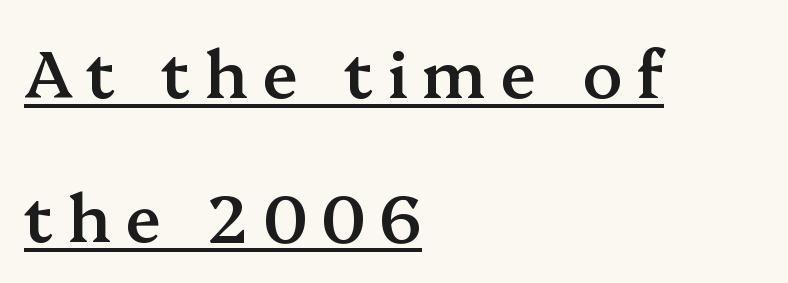
Proportional: the letters do not fall into vertical columns. What kind of face is this? One with serifs. The letterforms stand isolated, each surrounded by extra space. Loosely led — the rows are spread out.
